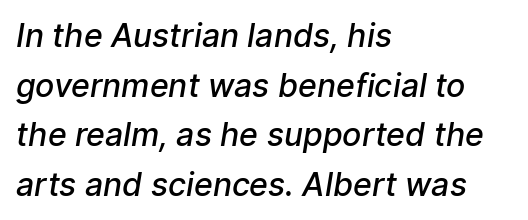
The image shows 32 px semibold sans-serif type; set left-aligned, normal line spacing (1.55x), normal letter spacing, not underlined; low stroke contrast and a medium x-height.
